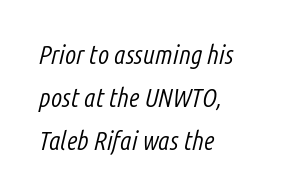
Q: Is the text bold? A: No.
Q: Is the text italic (slanted)? A: Yes, it leans right by about 14 degrees.
Q: Is the text underlined? A: No.
Q: How is the paragraph aligned? A: Left-aligned.
Q: Is the spacing between letters normal or unusually wide? A: Normal.
Q: Is the spacing between lines tight, normal or loose? A: Normal.
